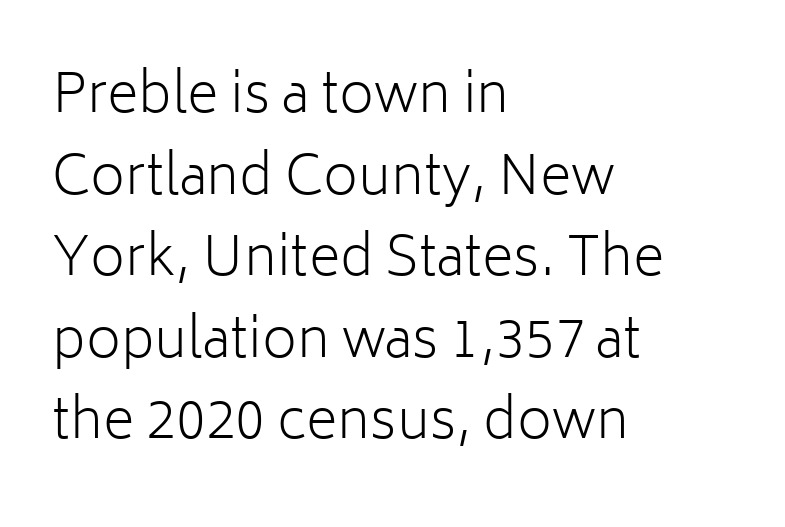
Stroke thickness stays within the range of a standard reading face or lighter. If you measured baseline to baseline, you'd find a middling distance. The glyphs in this specimen are sans serif. Default kerning and tracking; the words read as compact shapes. When letters stand straight like this, we call the style roman or upright.
